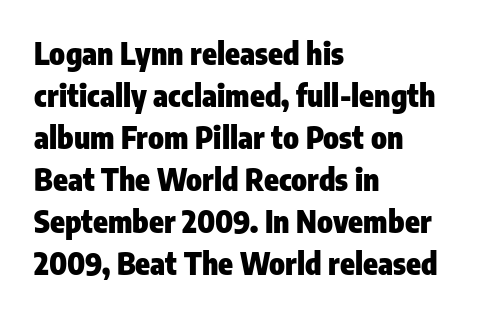
The glyphs in this specimen are sans serif. Each glyph is drawn with heavy, bold strokes. Line spacing here is normal. A typesetter would call this proportional, since set widths differ per character. Vertical strokes here are truly vertical.
